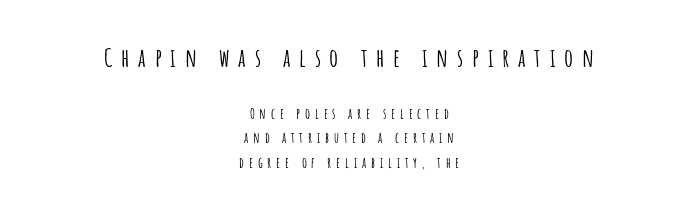
Q: Is the text italic (slanted)? A: No, it is upright.
Q: Is the text underlined? A: No.
Q: How is the paragraph aligned? A: Centered.
Q: Is the spacing between letters normal or unusually wide? A: Unusually wide.
Q: Which block of text is set in a larger size, the first (top) or the second (bottom)? A: The first (top) one.
